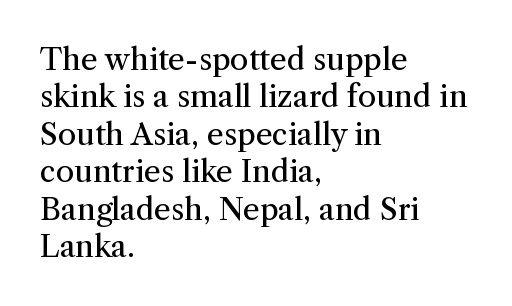
Q: Is the text bold? A: No.
Q: Is the text italic (slanted)? A: No, it is upright.
Q: Is the typeface a serif or a sans-serif typeface? A: Serif.
Q: Is the text underlined? A: No.
Q: How is the paragraph aligned? A: Left-aligned.
Q: Is the spacing between letters normal or unusually wide? A: Normal.
Q: Is the spacing between lines tight, normal or loose? A: Normal.
Q: Width (condensed, normal, or wide)? A: Normal.
Q: Stroke contrast? A: Medium.
Q: x-height? A: Medium.
Q: Monospaced? A: No.
